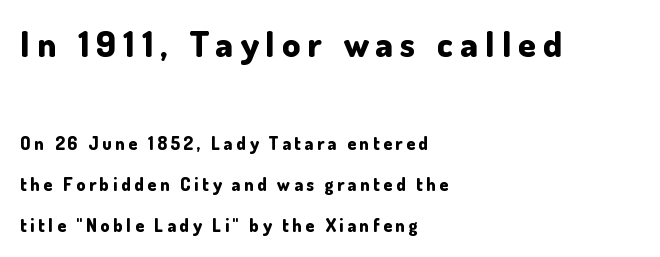
The image shows 36 px bold sans-serif type, upright; set left-aligned, loose line spacing (2.28x), unusually wide letter spacing (+0.2 em), not underlined; the first (top) block is 2.0x larger; low stroke contrast and a small x-height.
